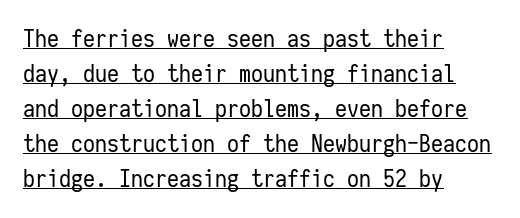
The image shows 24 px text type, upright; set left-aligned, normal line spacing (1.46x), normal letter spacing, underlined.
